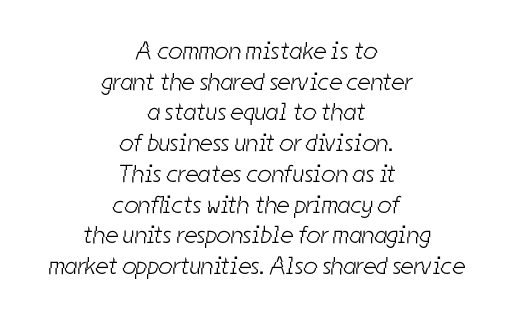
The image shows 25 px text type; set centered, line spacing 1.23x, normal letter spacing, not underlined.
